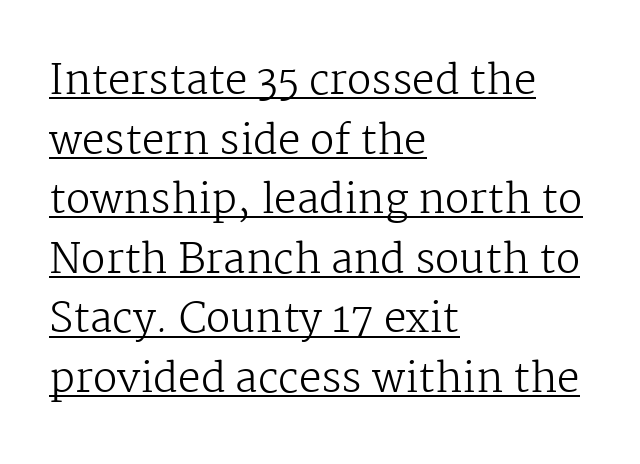
The image shows 40 px regular-weight serif type, upright; set left-aligned, normal line spacing (1.49x), normal letter spacing, underlined; medium stroke contrast and a medium x-height.
